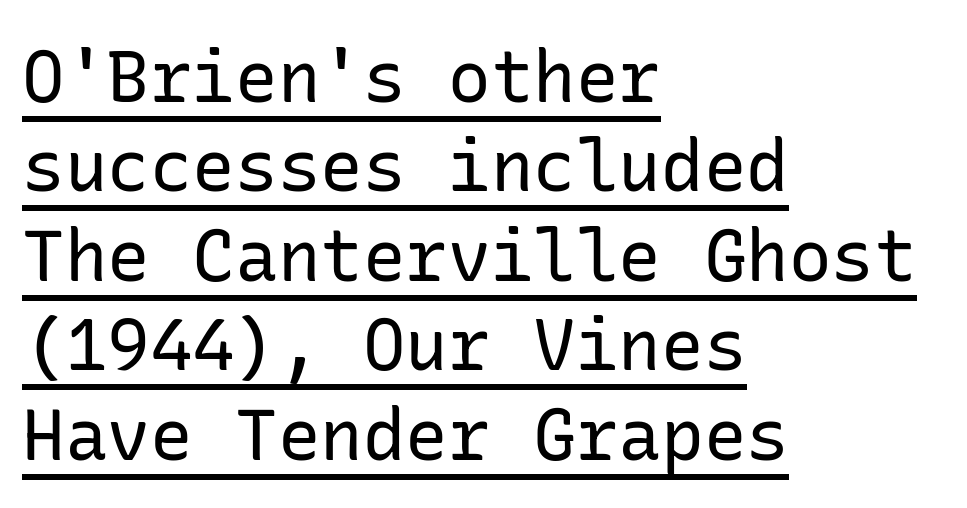
The image shows 71 px regular-weight sans-serif type, upright; set left-aligned, normal line spacing (1.26x), normal letter spacing, underlined; low stroke contrast and a medium x-height.
